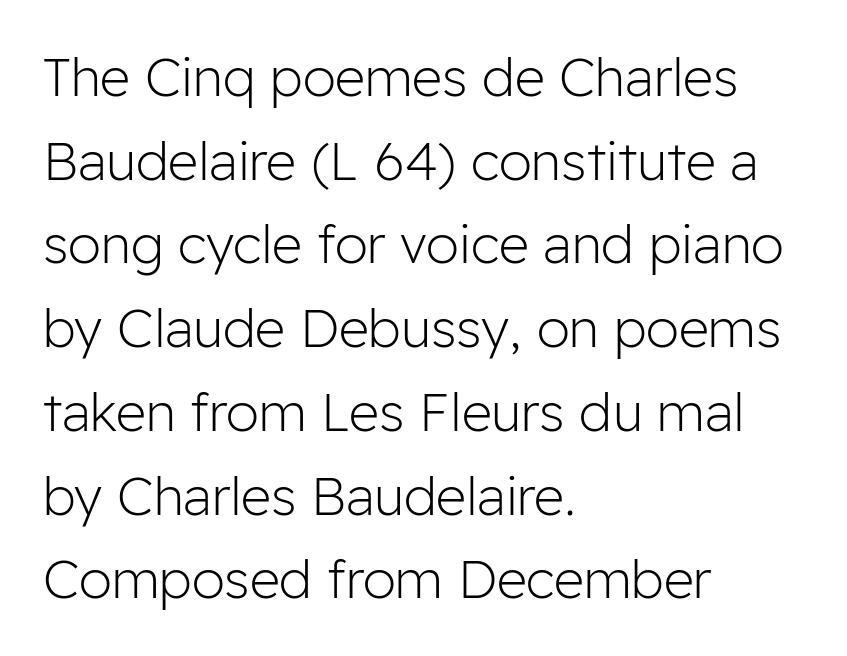
The letterforms sit shoulder to shoulder at normal distance. Each letter keeps its own natural width here, so spacing adapts to shape. The gap between lines stays unmarked. Compared with typical paragraphs, the rows here are spaced about the same. This rendering employs a face without finishing strokes, i.e., a sans-serif.
